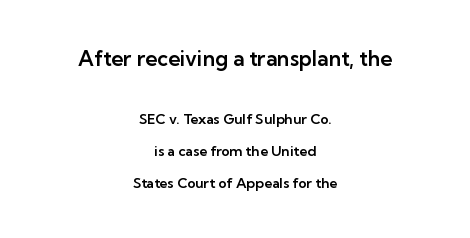
The strip under each line holds only bare page. Every character sits straight up, as roman type does. Caption: standard tracking, unaltered. This layout puts the oversized block above and the modest block below.
